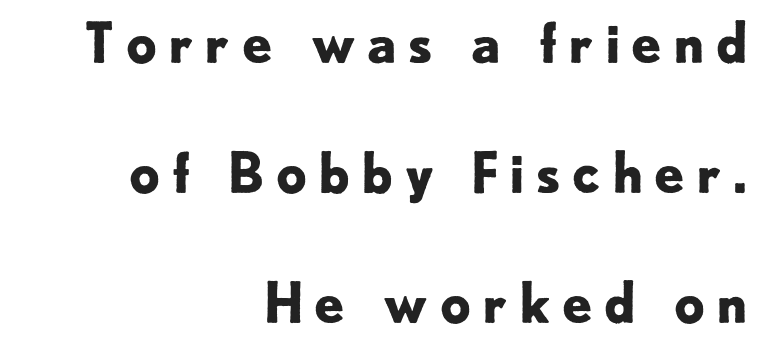
{"serif": "no", "italic": "no", "bold": "yes", "weight": "bold", "width": "normal", "stroke_contrast": "low", "x_height": "small", "monospaced": "no", "underline": "no", "align": "right", "line_spacing": "loose", "line_spacing_ratio": 2.36, "glyph_px": 55}
